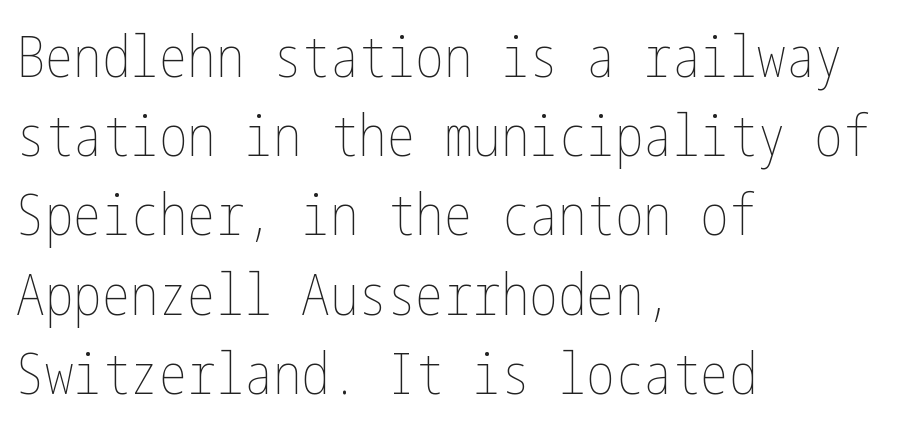
Q: Is the text bold? A: No.
Q: Is the text italic (slanted)? A: No, it is upright.
Q: Is the text underlined? A: No.
Q: How is the paragraph aligned? A: Left-aligned.
Q: Is the spacing between letters normal or unusually wide? A: Normal.
Q: Is the spacing between lines tight, normal or loose? A: Normal.
Q: Width (condensed, normal, or wide)? A: Condensed.
Q: Stroke contrast? A: Low.
Q: x-height? A: Medium.
